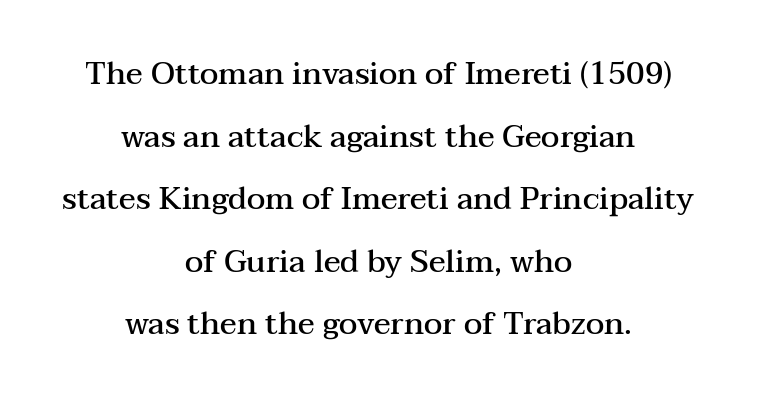
Q: Is the text bold? A: Semi-bold.
Q: Is the text italic (slanted)? A: No, it is upright.
Q: Is the typeface a serif or a sans-serif typeface? A: Serif.
Q: Is the text underlined? A: No.
Q: How is the paragraph aligned? A: Centered.
Q: Is the spacing between letters normal or unusually wide? A: Normal.
Q: Is the spacing between lines tight, normal or loose? A: Loose.
Q: Width (condensed, normal, or wide)? A: Wide.
Q: Stroke contrast? A: Medium.
Q: x-height? A: Medium.
Q: Monospaced? A: No.
